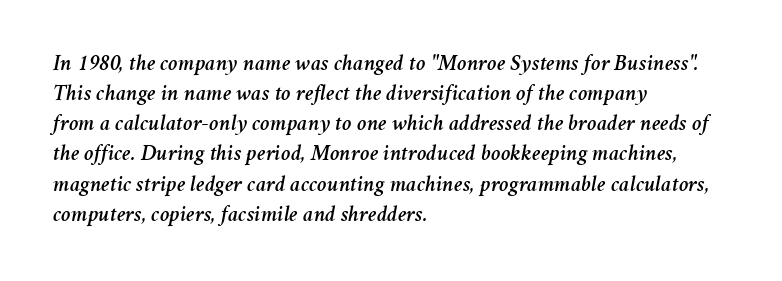
{"italic": "yes", "lean": "right", "slant_degrees": 11, "underline": "no", "align": "left", "line_spacing": "normal", "line_spacing_ratio": 1.31, "letter_spacing": "normal", "letter_spacing_em": 0.0, "glyph_px": 23}
